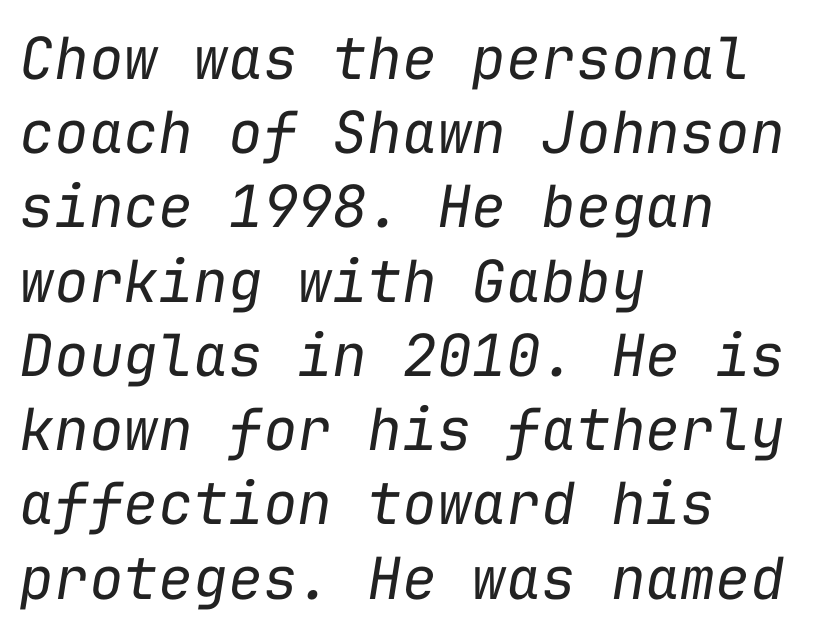
The lines are quadded left. Looks like terminal output: every glyph gets an equal slot. Rows of type keep a routine distance in the vertical direction. The space directly below the letters is spotless. Is the letter spacing exaggerated? No — it looks like the ordinary default.
